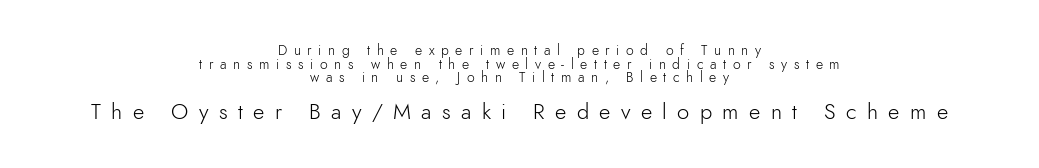
Q: Is the text bold? A: No.
Q: Is the text italic (slanted)? A: No, it is upright.
Q: Is the text underlined? A: No.
Q: How is the paragraph aligned? A: Centered.
Q: Is the spacing between letters normal or unusually wide? A: Unusually wide.
Q: Is the spacing between lines tight, normal or loose? A: Tight.
Q: Which block of text is set in a larger size, the first (top) or the second (bottom)? A: The second (bottom) one.
